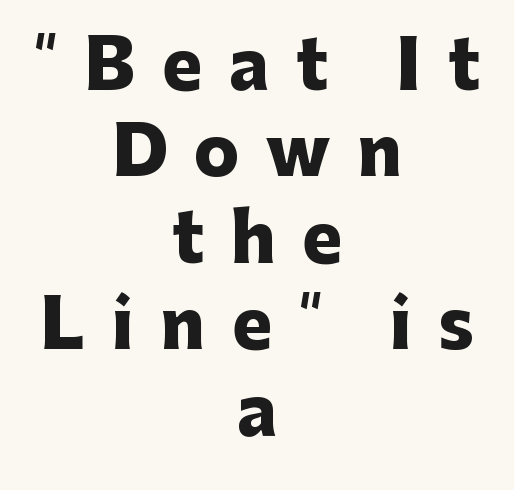
Q: Is the text bold? A: Yes.
Q: Is the text italic (slanted)? A: No, it is upright.
Q: Is the typeface a serif or a sans-serif typeface? A: Sans-serif.
Q: Is the text underlined? A: No.
Q: How is the paragraph aligned? A: Centered.
Q: Is the spacing between letters normal or unusually wide? A: Unusually wide.
Q: Is the spacing between lines tight, normal or loose? A: Normal.
Q: Width (condensed, normal, or wide)? A: Normal.
Q: Stroke contrast? A: Low.
Q: x-height? A: Medium.
Q: Monospaced? A: No.
